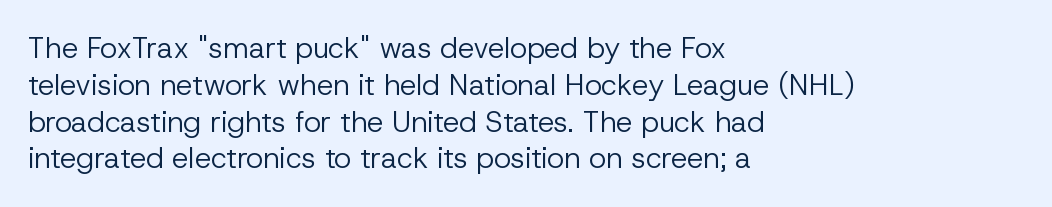
{"serif": "no", "italic": "no", "bold": "no", "weight": "regular", "width": "normal", "stroke_contrast": "low", "x_height": "medium", "monospaced": "no", "underline": "no", "align": "left", "line_spacing": "normal", "line_spacing_ratio": 1.27, "letter_spacing": "normal", "letter_spacing_em": 0.0, "glyph_px": 29}
